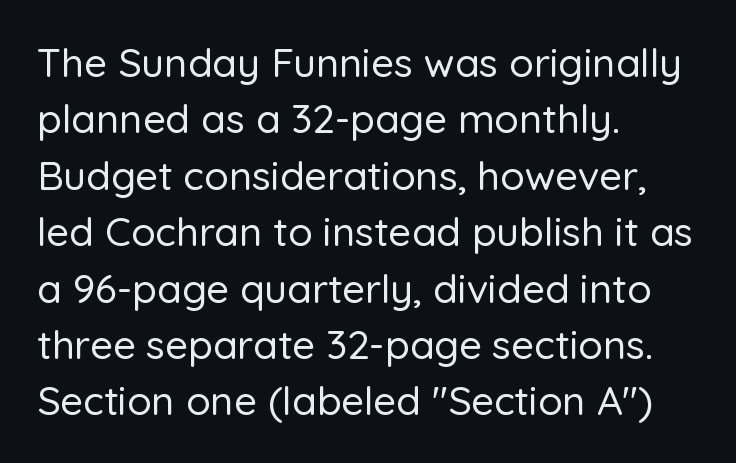
The zone under the glyphs is completely vacant. Baseline-to-baseline distance is the conventional proportion of letter height. A student would call this left alignment; a typographer would say flush left, rag right. Classification — sans serif. No italicization has been applied; the sample stays upright.
